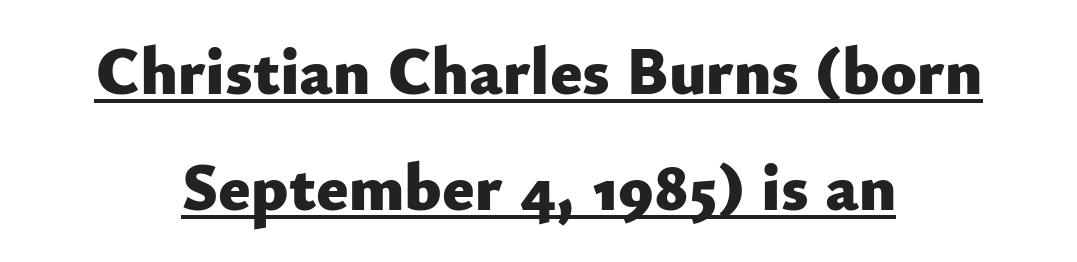
{"serif": "no", "italic": "no", "bold": "yes", "weight": "heavy", "width": "normal", "stroke_contrast": "low", "x_height": "small", "monospaced": "no", "underline": "yes", "align": "center", "line_spacing_ratio": 1.73, "letter_spacing": "normal", "letter_spacing_em": 0.0, "glyph_px": 67}
